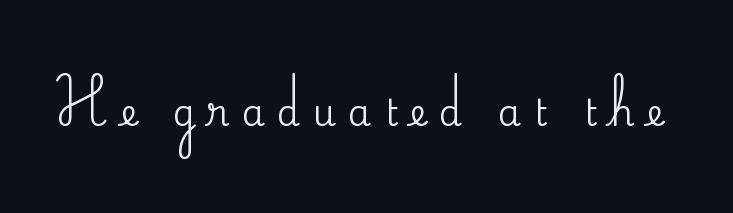
Q: Is the text italic (slanted)? A: No, it is upright.
Q: Is the typeface a serif or a sans-serif typeface? A: Serif.
Q: Is the text underlined? A: No.
Q: Is the spacing between letters normal or unusually wide? A: Unusually wide.
Q: Width (condensed, normal, or wide)? A: Normal.
Q: Stroke contrast? A: Medium.
Q: x-height? A: Small.
Q: Monospaced? A: No.
